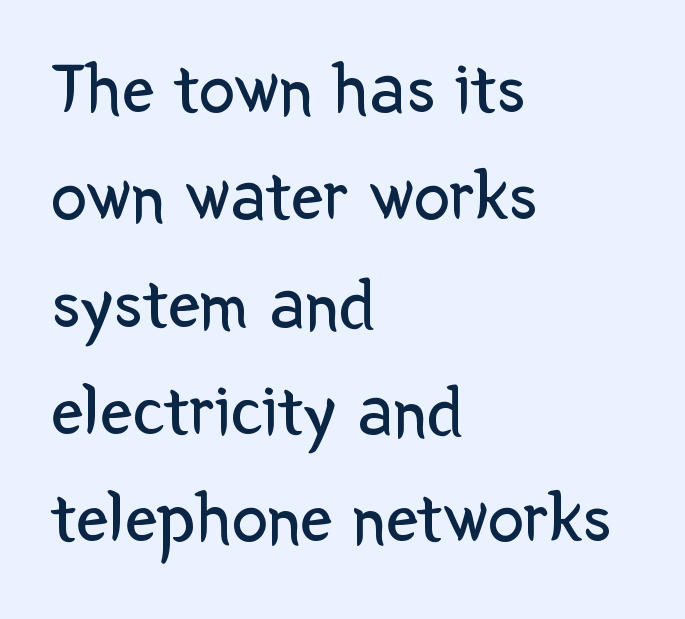
Bold? No — there's no thickening of the strokes. No word sits above an underline. Is this a fixed-width face? No — the glyphs have proportional, varying widths. This sample uses a sans-serif face.
